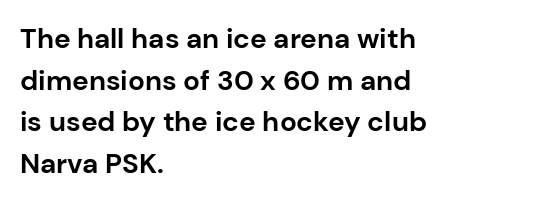
The image shows 28 px bold sans-serif type, upright; set left-aligned, normal line spacing (1.49x), normal letter spacing, not underlined; low stroke contrast and a medium x-height.
